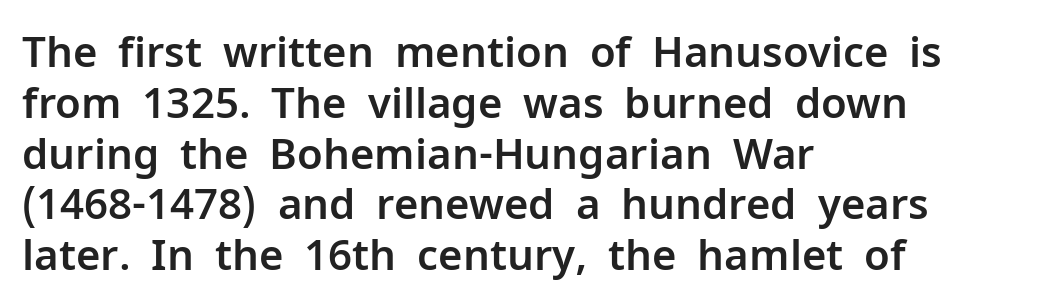
The image shows 42 px sans-serif type, upright; set left-aligned, line spacing 1.21x, normal letter spacing, not underlined; low stroke contrast and a medium x-height.
